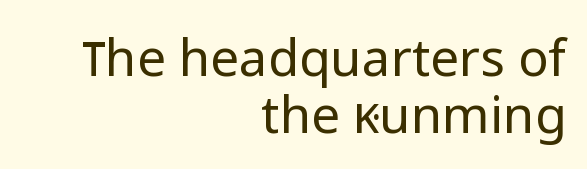
Proportional: the letters do not fall into vertical columns. The lines are quadded right. Each word holds together tightly as a unit, with standard inter-letter gaps. In terms of leading, this rendering errs on the cramped side.
